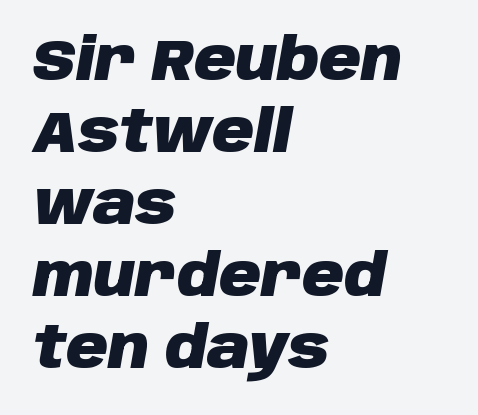
Q: Is the text bold? A: Yes.
Q: Is the text italic (slanted)? A: Yes, it leans right by about 10 degrees.
Q: Is the text underlined? A: No.
Q: How is the paragraph aligned? A: Left-aligned.
Q: Is the spacing between letters normal or unusually wide? A: Normal.
Q: Width (condensed, normal, or wide)? A: Normal.
Q: Stroke contrast? A: Low.
Q: x-height? A: Large.
Q: Monospaced? A: No.
